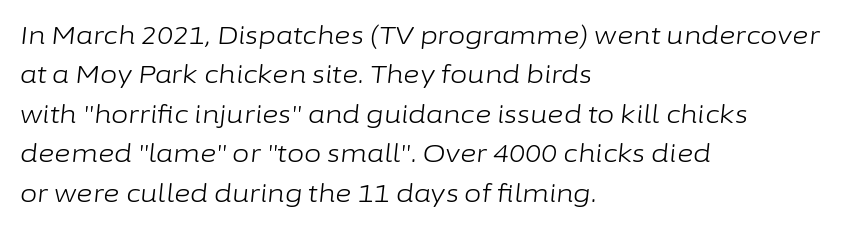
Q: Is the text bold? A: No.
Q: Is the text italic (slanted)? A: Yes, it leans right by about 6 degrees.
Q: Is the text underlined? A: No.
Q: How is the paragraph aligned? A: Left-aligned.
Q: Is the spacing between letters normal or unusually wide? A: Normal.
Q: Is the spacing between lines tight, normal or loose? A: Normal.
